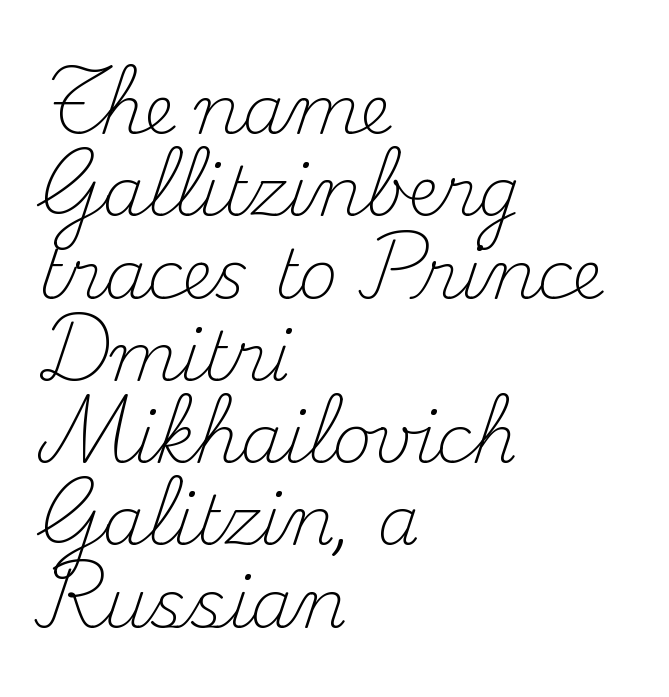
{"serif": "yes", "bold": "no", "weight": "light", "width": "normal", "stroke_contrast": "medium", "x_height": "small", "monospaced": "no", "underline": "no", "align": "left", "line_spacing_ratio": 1.21, "letter_spacing": "normal", "letter_spacing_em": 0.0, "glyph_px": 68}
